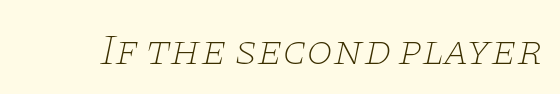
The image shows 43 px thin, wide serif type, italic (leaning right); set normal letter spacing, not underlined; low stroke contrast and a large x-height.
